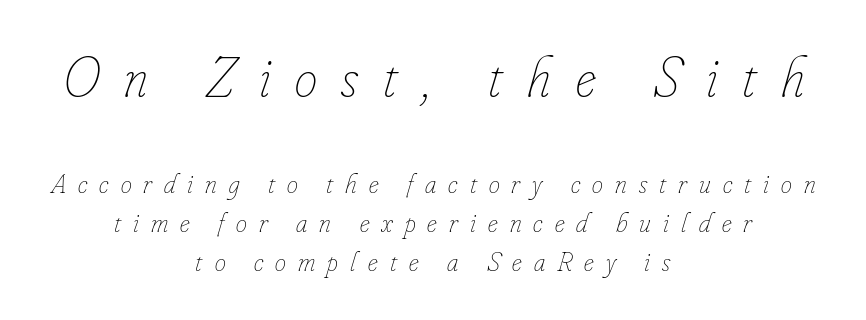
The lines are quadded center. Quick note: italic. The line-height multiplier appears to be the usual default. Think of a printed novel: that variable character pitch is what you see here. Tracking here is generous; glyphs stand well apart from one another.
